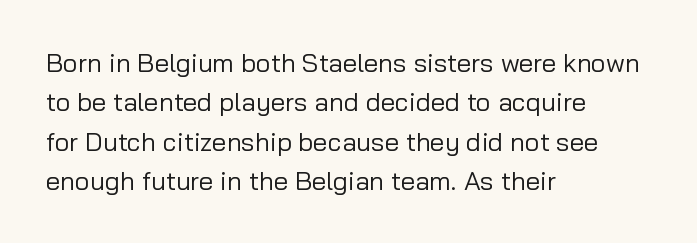
{"italic": "no", "bold": "no", "underline": "no", "align": "left", "line_spacing": "normal", "line_spacing_ratio": 1.51, "letter_spacing": "normal", "letter_spacing_em": 0.0, "glyph_px": 26}
